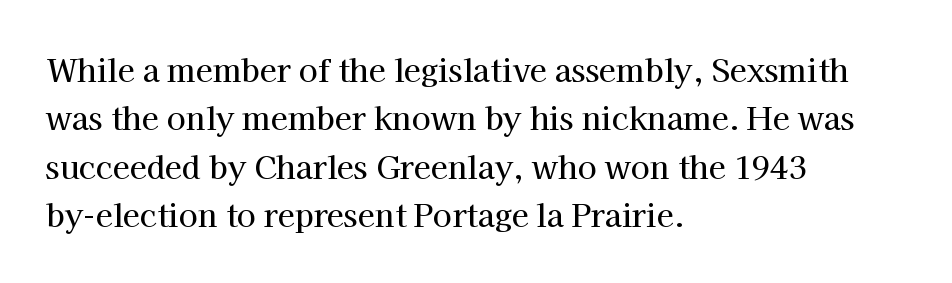
Q: Is the text italic (slanted)? A: No, it is upright.
Q: Is the typeface a serif or a sans-serif typeface? A: Serif.
Q: Is the text underlined? A: No.
Q: How is the paragraph aligned? A: Left-aligned.
Q: Is the spacing between letters normal or unusually wide? A: Normal.
Q: Is the spacing between lines tight, normal or loose? A: Normal.
Q: Width (condensed, normal, or wide)? A: Normal.
Q: Stroke contrast? A: High.
Q: x-height? A: Medium.
Q: Monospaced? A: No.
